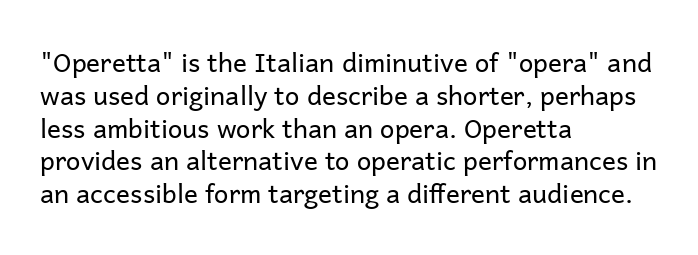
{"italic": "no", "bold": "no", "underline": "no", "align": "left", "line_spacing": "normal", "line_spacing_ratio": 1.26, "letter_spacing": "normal", "letter_spacing_em": 0.0, "glyph_px": 26}
